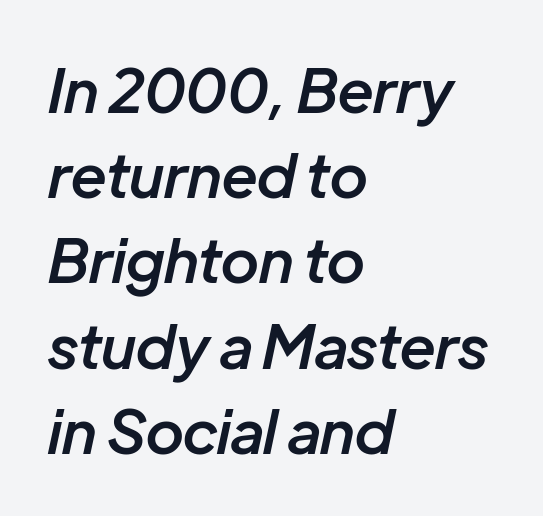
Compared with ordinary roman type, these characters are visibly tilted. Spacing verdict: proportional, widths tailored to each character. Rows of type keep a routine distance in the vertical direction. A fair bit of extra ink — the face is semibold, not bold. This rendering leaves character spacing at its baseline value.
